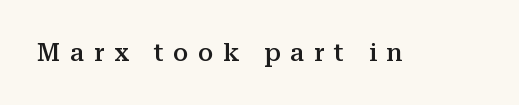
{"italic": "no", "bold": "semi", "underline": "no", "letter_spacing": "wide", "letter_spacing_em": 0.38, "glyph_px": 25}
